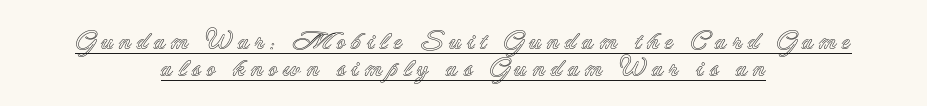
Q: Is the text italic (slanted)? A: Yes.
Q: Is the text underlined? A: Yes.
Q: How is the paragraph aligned? A: Centered.
Q: Is the spacing between letters normal or unusually wide? A: Unusually wide.
Q: Is the spacing between lines tight, normal or loose? A: Tight.
